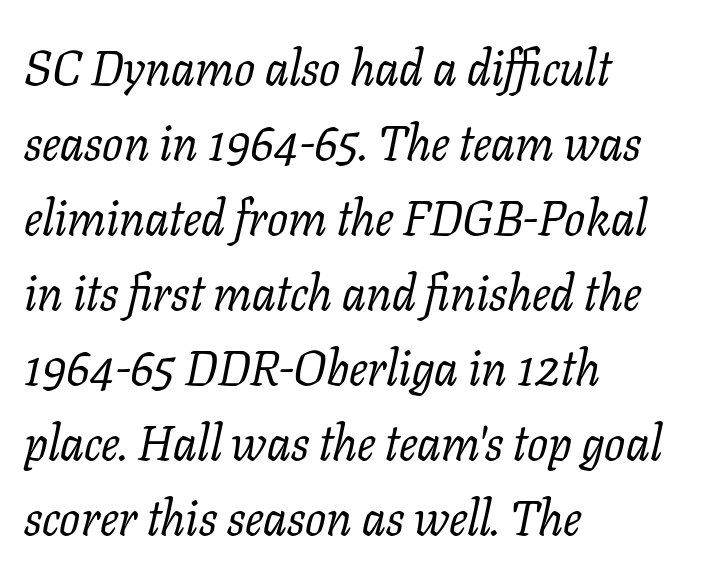
The image shows 49 px regular-weight serif type, italic (leaning right); set left-aligned, normal line spacing (1.53x), normal letter spacing, not underlined; low stroke contrast and a medium x-height.
